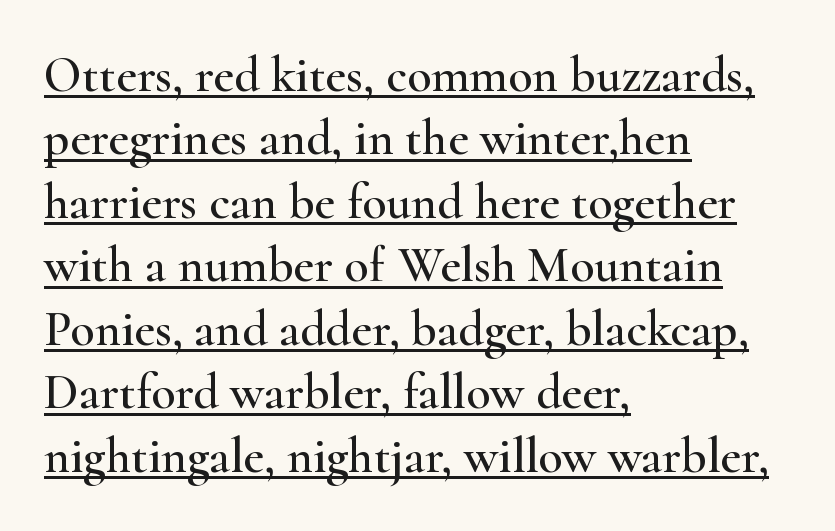
{"serif": "yes", "italic": "no", "width": "wide", "stroke_contrast": "high", "x_height": "small", "monospaced": "no", "underline": "yes", "align": "left", "line_spacing": "normal", "line_spacing_ratio": 1.27, "letter_spacing": "normal", "letter_spacing_em": 0.0, "glyph_px": 50}
